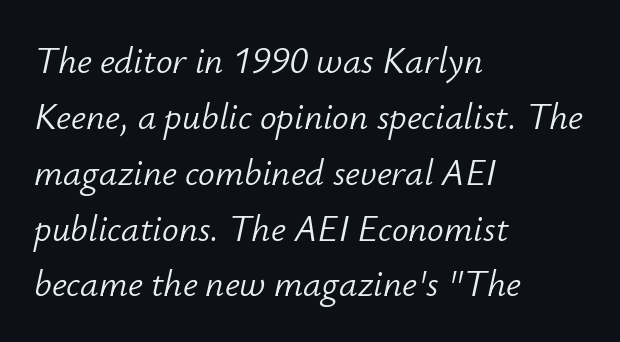
The space between consecutive lines is moderate. This sample is left-justified, so line endings fall wherever the words run out. Has an underline been added? It has not. The face used here is rendered with its standard letterfit. Heft: none added — not bold. Is this a fixed-width face? No — the glyphs have proportional, varying widths.
